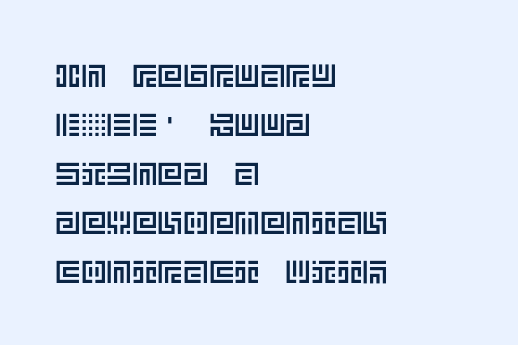
{"italic": "no", "width": "normal", "x_height": "large", "underline": "no", "align": "left", "line_spacing": "normal", "line_spacing_ratio": 1.53, "letter_spacing": "normal", "letter_spacing_em": 0.0, "glyph_px": 32}
